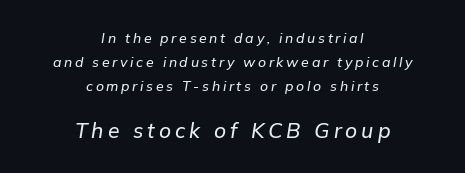
The image shows 21 px text type, italic (leaning right); set centered, normal line spacing (1.7x), not underlined; the second (bottom) block is 1.5x larger.
